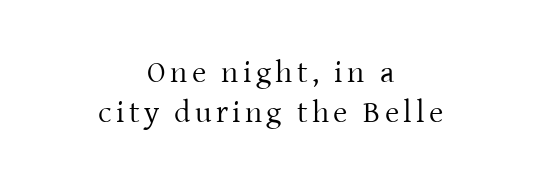
The image shows 31 px regular-weight serif type, upright; set centered, normal line spacing (1.29x), not underlined; low stroke contrast and a medium x-height.
